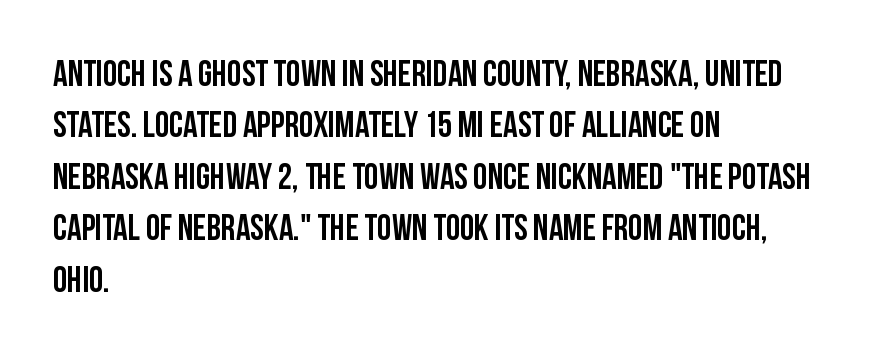
Does extra space separate the letters? No, they use regular spacing. No italicization has been applied; the sample stays upright. You could not count columns in this text — the font is proportionally spaced. The type family on display is of the sans-serif kind. These lines stack with their left ends in a neat column.
